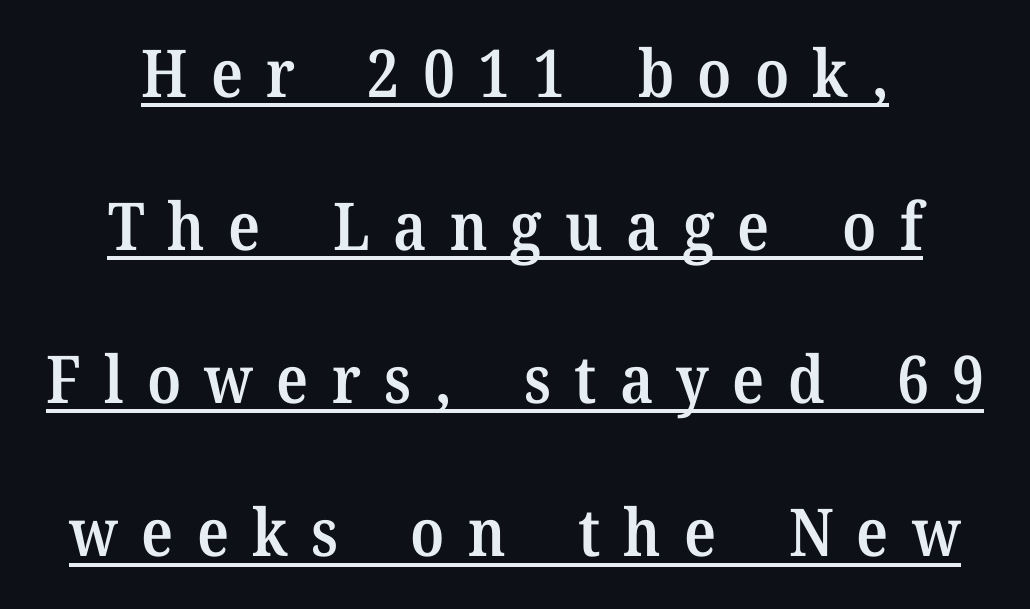
The image shows 66 px semibold serif type, upright; set centered, loose line spacing (2.32x), unusually wide letter spacing (+0.35 em), underlined; medium stroke contrast and a medium x-height.
